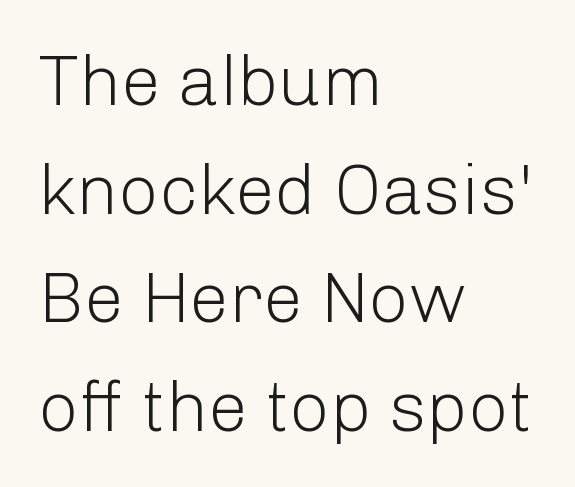
{"serif": "no", "italic": "no", "bold": "no", "weight": "light", "width": "normal", "stroke_contrast": "low", "x_height": "medium", "monospaced": "no", "underline": "no", "align": "left", "line_spacing": "normal", "line_spacing_ratio": 1.53, "letter_spacing": "normal", "letter_spacing_em": 0.0, "glyph_px": 71}
